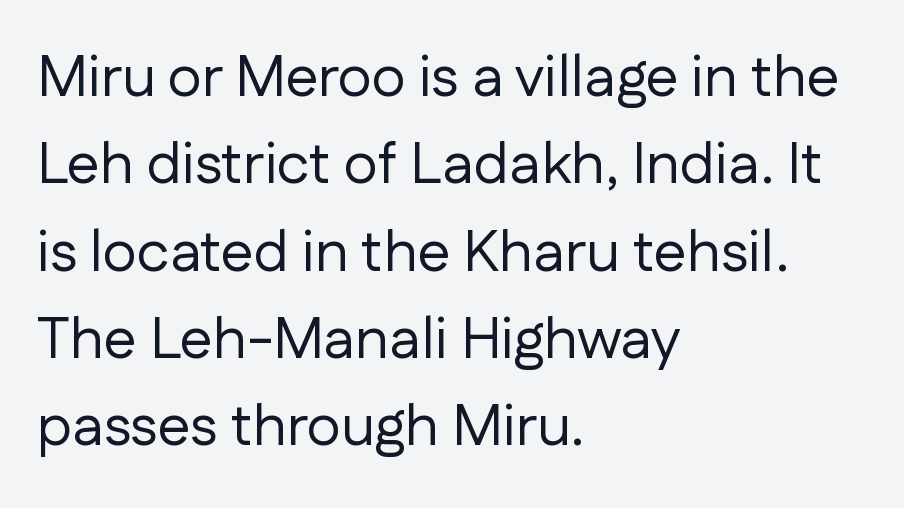
Q: Is the text bold? A: No.
Q: Is the text italic (slanted)? A: No, it is upright.
Q: Is the typeface a serif or a sans-serif typeface? A: Sans-serif.
Q: Is the text underlined? A: No.
Q: How is the paragraph aligned? A: Left-aligned.
Q: Is the spacing between letters normal or unusually wide? A: Normal.
Q: Is the spacing between lines tight, normal or loose? A: Normal.
Q: Width (condensed, normal, or wide)? A: Normal.
Q: Stroke contrast? A: Low.
Q: x-height? A: Medium.
Q: Monospaced? A: No.
